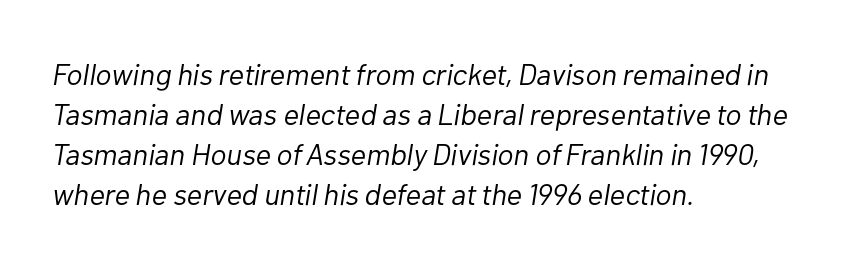
The image shows 30 px light type, italic (leaning right); set left-aligned, normal line spacing (1.33x), normal letter spacing, not underlined; low stroke contrast and a medium x-height.
